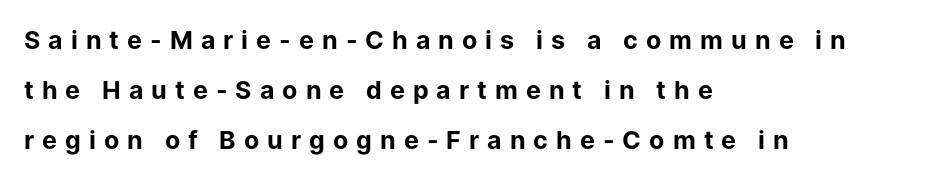
The letterforms stand isolated, each surrounded by extra space. The compositor pushed each line to the left boundary. Any mark beneath the type? The region is blank. In terms of posture, this sample is upright.
